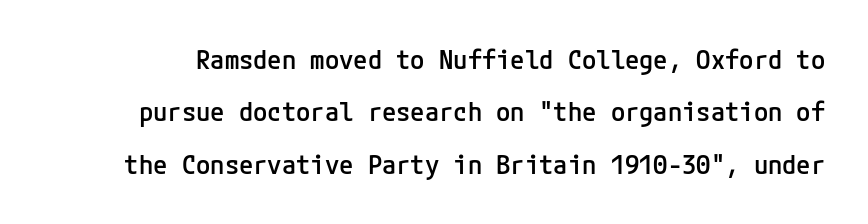
A somewhat darkened texture: the type is semibold rather than bold. Words appear dense and cohesive because spacing is normal. Regarding leading, the lines here are spaced well apart. Just letters on the line, the space beneath them empty.
